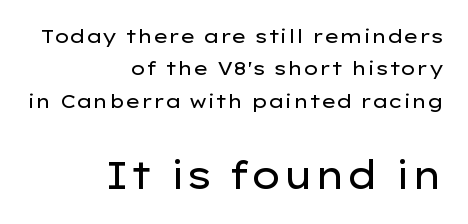
The image shows 38 px regular-weight, wide sans-serif type, upright; set right-aligned, normal line spacing (1.7x), normal letter spacing, not underlined; the second (bottom) block is 2.0x larger; low stroke contrast and a medium x-height.
